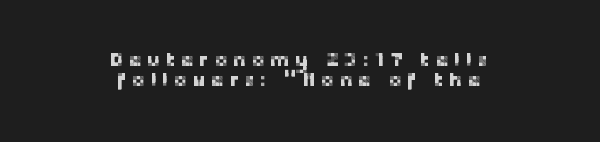
Q: Is the text italic (slanted)? A: No, it is upright.
Q: Is the text underlined? A: No.
Q: How is the paragraph aligned? A: Centered.
Q: Is the spacing between letters normal or unusually wide? A: Unusually wide.
Q: Is the spacing between lines tight, normal or loose? A: Tight.
